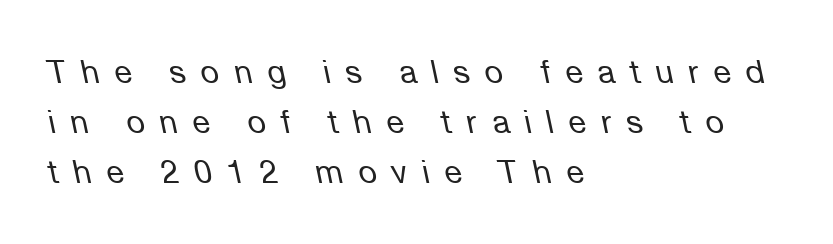
The image shows 32 px regular-weight type, italic (leaning left); set left-aligned, normal line spacing (1.56x), unusually wide letter spacing (+0.47 em), not underlined; low stroke contrast and a medium x-height.
